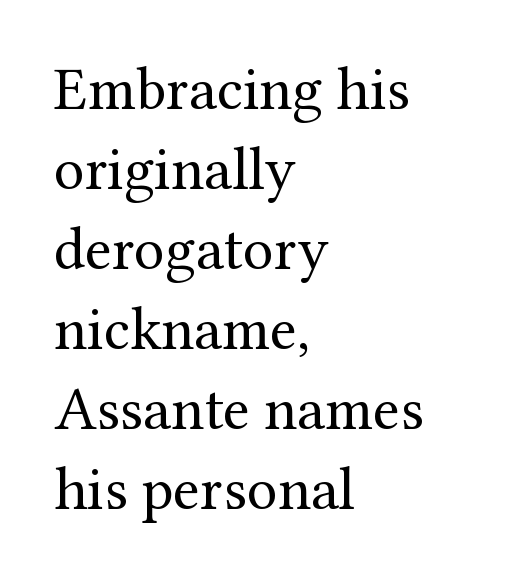
The image shows 61 px regular-weight serif type, upright; set left-aligned, normal line spacing (1.31x), normal letter spacing, not underlined; medium stroke contrast and a medium x-height.
